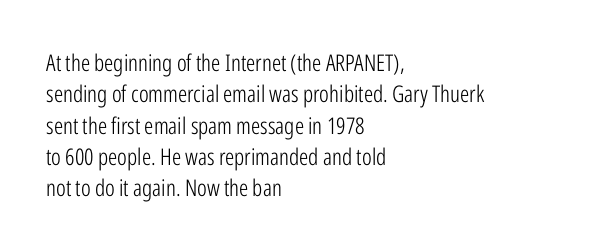
Q: Is the text bold? A: No.
Q: Is the text italic (slanted)? A: No, it is upright.
Q: Is the text underlined? A: No.
Q: How is the paragraph aligned? A: Left-aligned.
Q: Is the spacing between letters normal or unusually wide? A: Normal.
Q: Is the spacing between lines tight, normal or loose? A: Normal.
